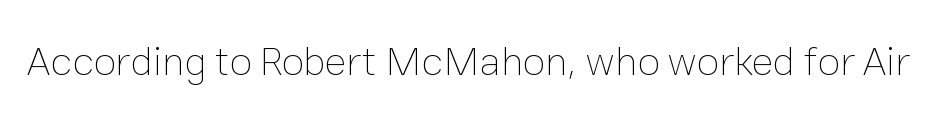
Q: Is the text bold? A: No.
Q: Is the text italic (slanted)? A: No, it is upright.
Q: Is the text underlined? A: No.
Q: Is the spacing between letters normal or unusually wide? A: Normal.
Q: Width (condensed, normal, or wide)? A: Normal.
Q: Stroke contrast? A: Low.
Q: x-height? A: Medium.
Q: Monospaced? A: No.
